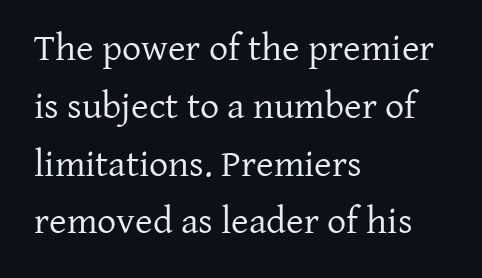
Q: Is the text bold? A: No.
Q: Is the text italic (slanted)? A: No, it is upright.
Q: Is the typeface a serif or a sans-serif typeface? A: Serif.
Q: Is the text underlined? A: No.
Q: How is the paragraph aligned? A: Left-aligned.
Q: Is the spacing between letters normal or unusually wide? A: Normal.
Q: Is the spacing between lines tight, normal or loose? A: Normal.
Q: Width (condensed, normal, or wide)? A: Normal.
Q: Stroke contrast? A: Low.
Q: x-height? A: Medium.
Q: Monospaced? A: No.
